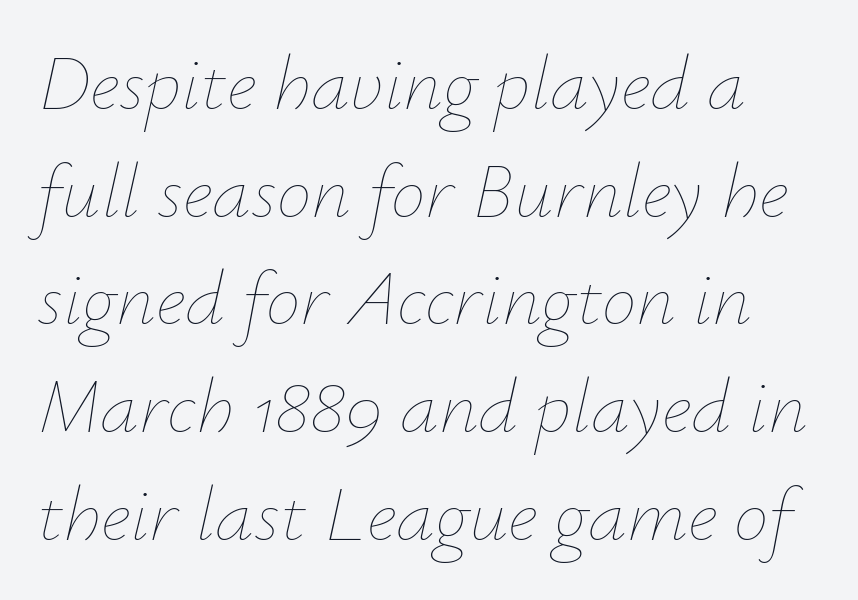
{"italic": "yes", "lean": "right", "slant_degrees": 12, "bold": "no", "weight": "thin", "width": "normal", "stroke_contrast": "low", "x_height": "small", "monospaced": "no", "underline": "no", "line_spacing": "normal", "line_spacing_ratio": 1.38, "letter_spacing": "normal", "letter_spacing_em": 0.0, "glyph_px": 78}
